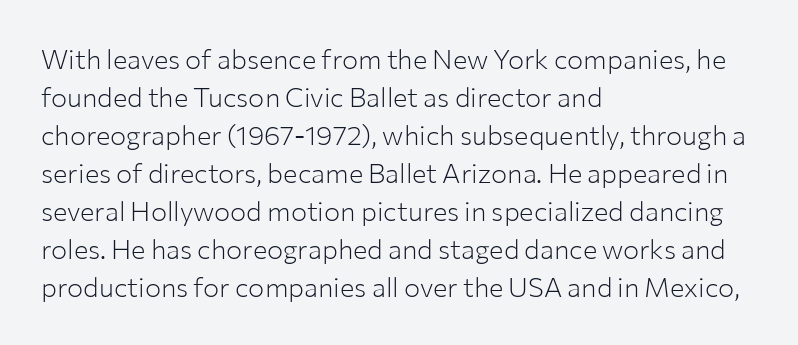
The designer left line spacing at the default. A classic flush-left, rag-right setting is used for this passage. The font sits on the lighter half of the weight spectrum, regular included. The letters stand straight up with perfectly vertical stems. No word sits above an underline.
